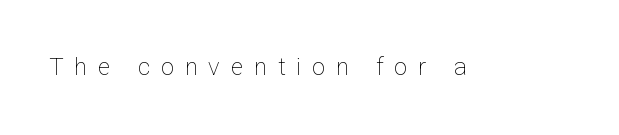
The letters look calm and open, with moderate or lighter stems. Posture: upright roman. The passage shown has open, widely tracked lettering throughout. The baseline area is clear.
